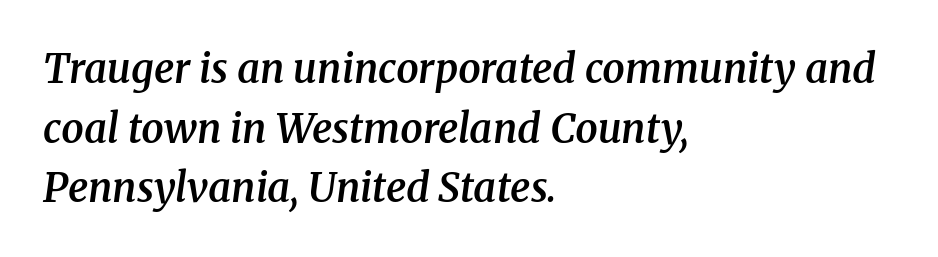
Underline: absent. A classic flush-left, rag-right setting is used for this passage. Think of a printed novel: that variable character pitch is what you see here. If you drew a line through each stem, it would be angled.
